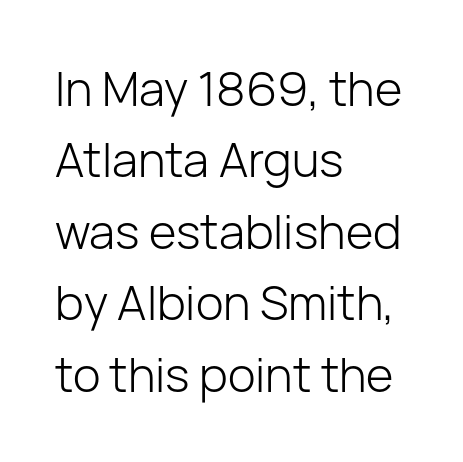
The image shows 47 px light sans-serif type, upright; set left-aligned, normal line spacing (1.52x), normal letter spacing, not underlined; low stroke contrast and a medium x-height.
